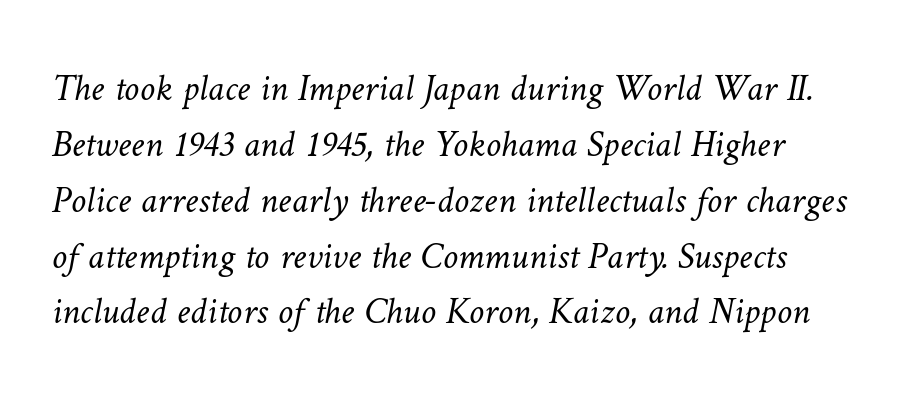
The image shows 38 px light type; set normal line spacing (1.47x), normal letter spacing, not underlined; low stroke contrast and a medium x-height.
